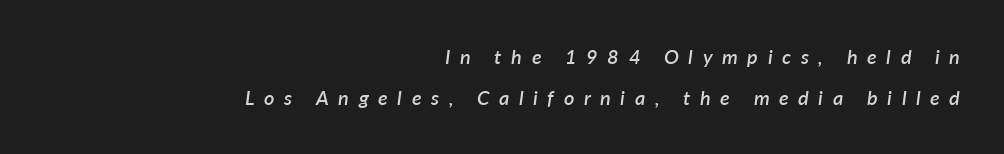
{"italic": "yes", "lean": "right", "slant_degrees": 7, "bold": "semi", "underline": "no", "align": "right", "line_spacing": "loose", "line_spacing_ratio": 2.03, "letter_spacing": "wide", "letter_spacing_em": 0.48, "glyph_px": 20}
